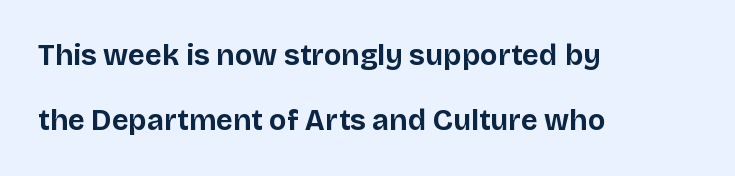
The image shows 29 px bold sans-serif type, upright; set left-aligned, loose line spacing (2.23x), normal letter spacing, not underlined; low stroke contrast and a large x-height.
